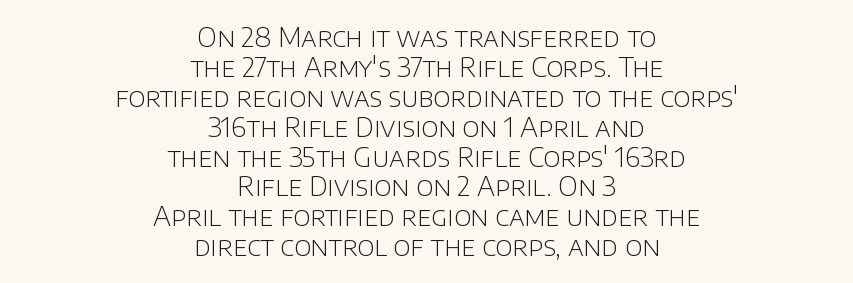
The image shows 26 px text type, upright; set centered, tight line spacing (1.15x), normal letter spacing, not underlined.
